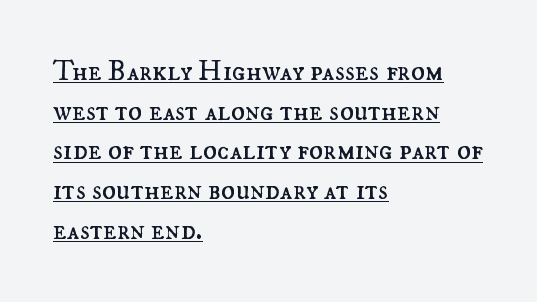
Q: Is the text bold? A: No.
Q: Is the text italic (slanted)? A: No, it is upright.
Q: Is the text underlined? A: Yes.
Q: How is the paragraph aligned? A: Left-aligned.
Q: Is the spacing between letters normal or unusually wide? A: Normal.
Q: Is the spacing between lines tight, normal or loose? A: Normal.
Q: Width (condensed, normal, or wide)? A: Normal.
Q: Stroke contrast? A: Medium.
Q: x-height? A: Small.
Q: Monospaced? A: No.
